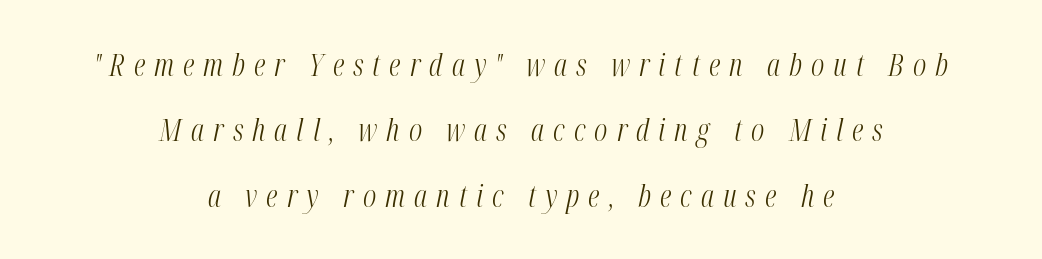
The image shows 30 px light, condensed type, italic (leaning right); set centered, loose line spacing (2.18x), unusually wide letter spacing (+0.3 em), not underlined; medium stroke contrast and a medium x-height.
